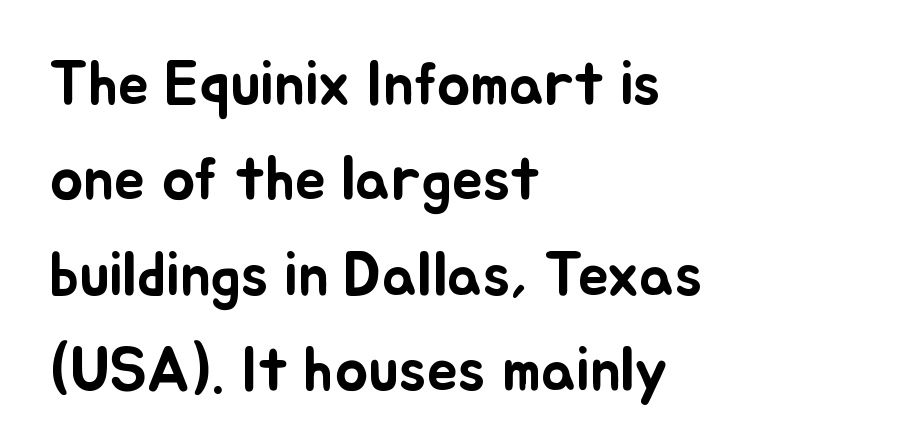
The image shows 62 px text type, upright; set left-aligned, normal line spacing (1.54x), normal letter spacing, not underlined; low stroke contrast and a small x-height.
